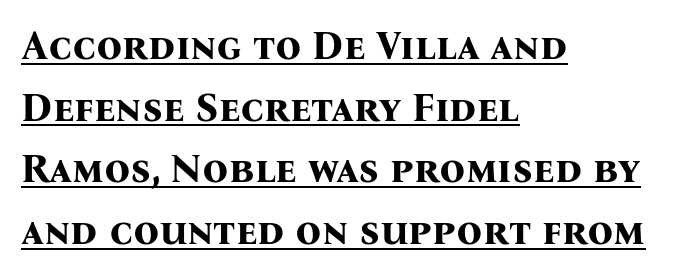
Q: Is the text bold? A: Yes.
Q: Is the text italic (slanted)? A: No, it is upright.
Q: Is the typeface a serif or a sans-serif typeface? A: Serif.
Q: Is the text underlined? A: Yes.
Q: How is the paragraph aligned? A: Left-aligned.
Q: Is the spacing between letters normal or unusually wide? A: Normal.
Q: Is the spacing between lines tight, normal or loose? A: Normal.
Q: Width (condensed, normal, or wide)? A: Normal.
Q: Stroke contrast? A: Medium.
Q: x-height? A: Medium.
Q: Monospaced? A: No.
